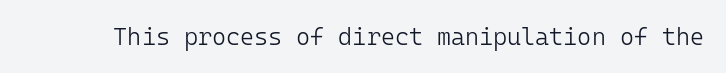
Q: Is the text bold? A: No.
Q: Is the text italic (slanted)? A: No, it is upright.
Q: Is the text underlined? A: No.
Q: Is the spacing between letters normal or unusually wide? A: Normal.
